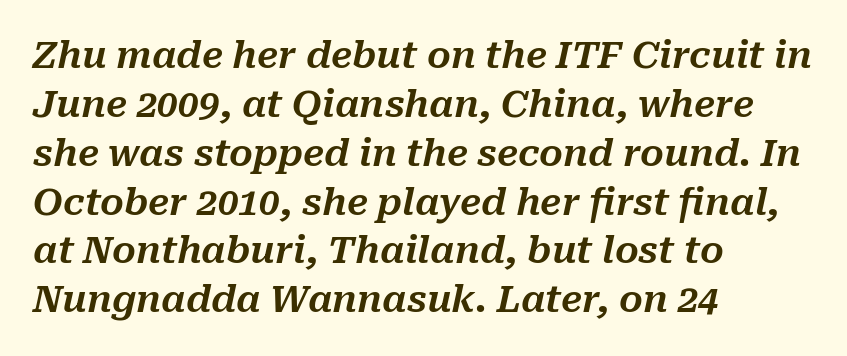
{"italic": "yes", "lean": "right", "slant_degrees": 10, "width": "normal", "stroke_contrast": "medium", "x_height": "medium", "monospaced": "no", "underline": "no", "align": "left", "line_spacing": "normal", "line_spacing_ratio": 1.32, "letter_spacing": "normal", "letter_spacing_em": 0.0, "glyph_px": 37}
